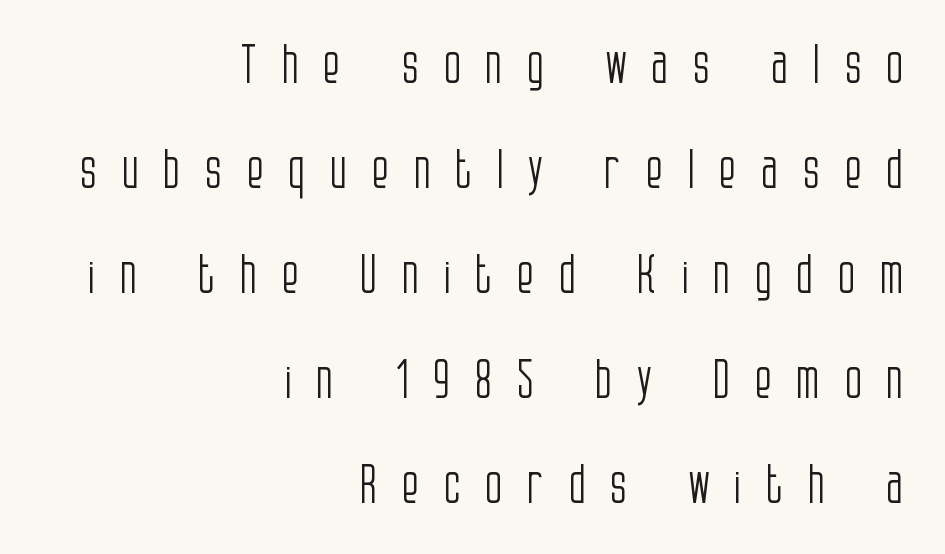
The rendering inserts visible extra space after every character. Bold? No — there's no thickening of the strokes. Baseline-to-baseline distance is far greater than the letter height. Rendered with straight, roman letterforms.
